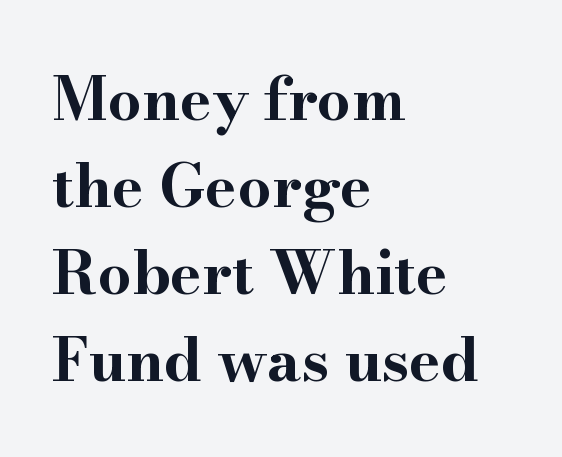
The image shows 60 px bold, wide serif type, upright; set left-aligned, normal line spacing (1.45x), normal letter spacing, not underlined; high stroke contrast and a small x-height.
